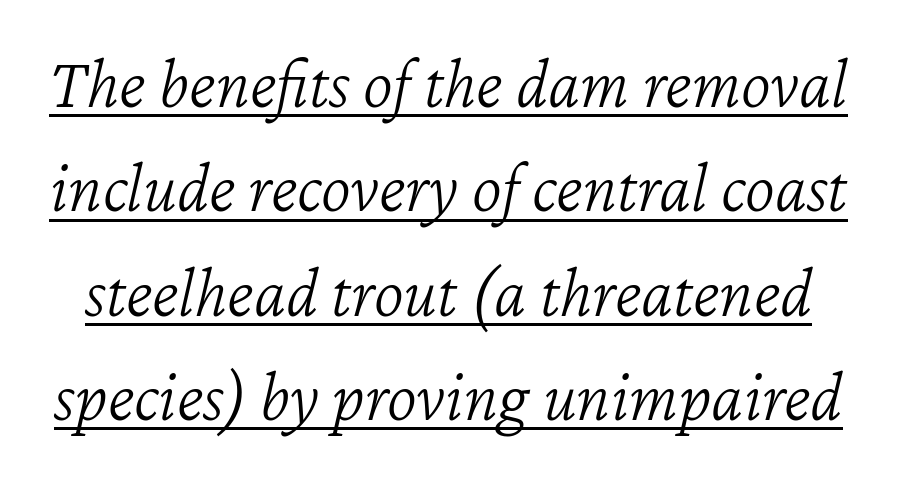
Q: Is the text bold? A: No.
Q: Is the text italic (slanted)? A: Yes, it leans right by about 12 degrees.
Q: Is the text underlined? A: Yes.
Q: Is the spacing between letters normal or unusually wide? A: Normal.
Q: Is the spacing between lines tight, normal or loose? A: Normal.
Q: Width (condensed, normal, or wide)? A: Normal.
Q: Stroke contrast? A: Low.
Q: x-height? A: Medium.
Q: Monospaced? A: No.
